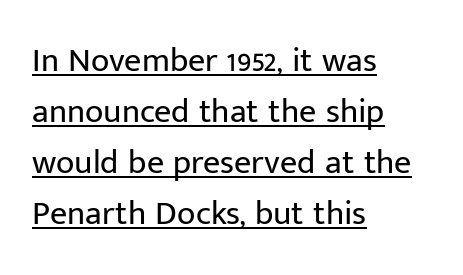
{"serif": "no", "italic": "no", "bold": "no", "weight": "regular", "width": "normal", "stroke_contrast": "low", "x_height": "medium", "monospaced": "no", "underline": "yes", "align": "left", "line_spacing": "normal", "line_spacing_ratio": 1.5, "letter_spacing": "normal", "letter_spacing_em": 0.0, "glyph_px": 34}
